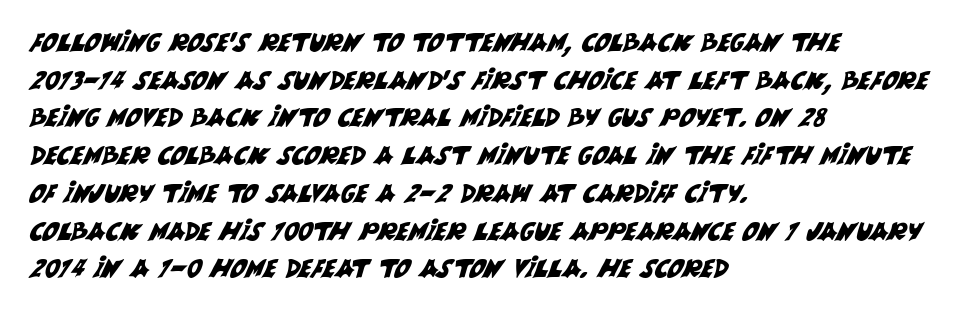
{"underline": "no", "align": "left", "line_spacing": "normal", "line_spacing_ratio": 1.51, "letter_spacing": "normal", "letter_spacing_em": 0.0, "glyph_px": 25}
